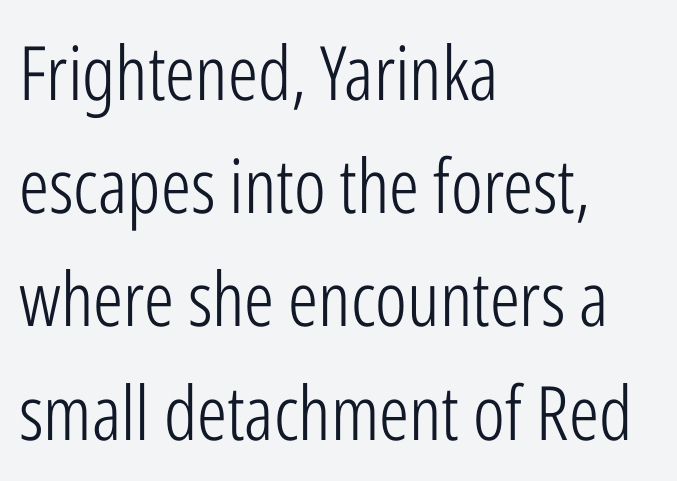
The image shows 75 px light, condensed sans-serif type, upright; set left-aligned, normal line spacing (1.51x), normal letter spacing, not underlined; low stroke contrast and a medium x-height.
